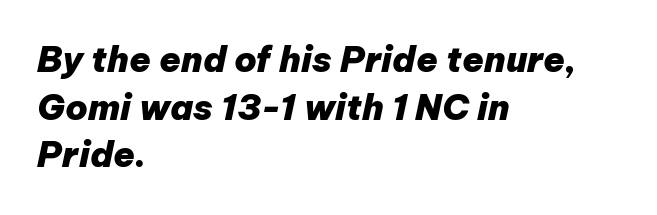
Q: Is the text bold? A: Yes.
Q: Is the text italic (slanted)? A: Yes, it leans right by about 12 degrees.
Q: Is the text underlined? A: No.
Q: How is the paragraph aligned? A: Left-aligned.
Q: Is the spacing between letters normal or unusually wide? A: Normal.
Q: Is the spacing between lines tight, normal or loose? A: Normal.
Q: Width (condensed, normal, or wide)? A: Normal.
Q: Stroke contrast? A: Low.
Q: x-height? A: Medium.
Q: Monospaced? A: No.
